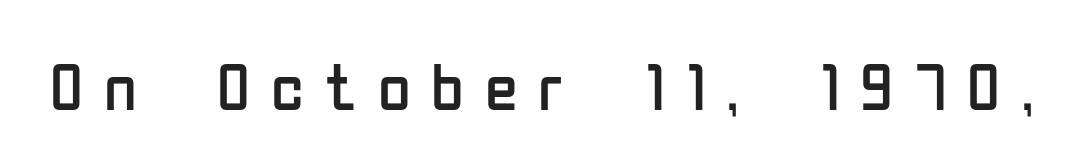
The axis of the letterforms is exactly vertical. This sample has the flowing, uneven cadence of proportional lettering. Inter-character spacing is expanded well beyond the font's built-in metrics. No feet cap the strokes, marking this as sans-serif type. The strokes carry an ordinary text weight at most. Lines of text with bare space underneath.
